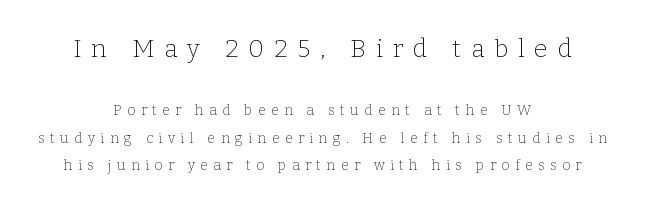
Where is the straight margin? There isn't one; the lines are centered. Of the two passages, the one on top uses the larger point size. The horizontal fit of the characters is loose and conspicuously gappy. Nope, not italic — everything's standing straight. A light-to-regular cut is what we see here. The glyphs are unaccompanied by any horizontal stroke below them.
